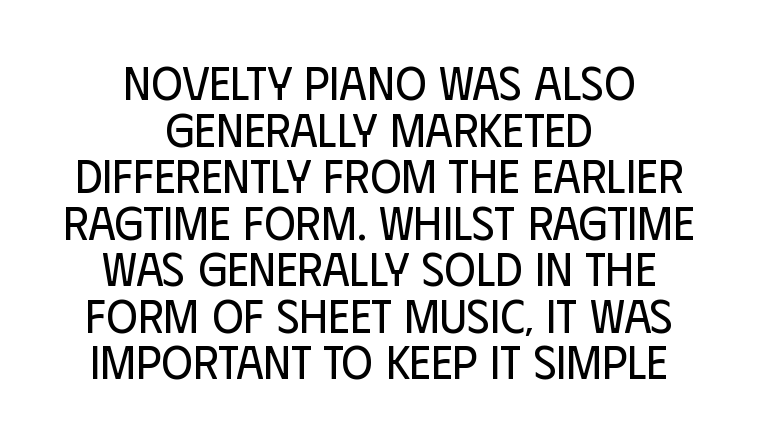
Horizontal bands of white between lines are thin slivers. Look at the tracking — it's just the regular setting, nothing added. No heavy texture on the line: the type isn't bold. Is the block centered? Yes — each line is placed symmetrically about the middle.
